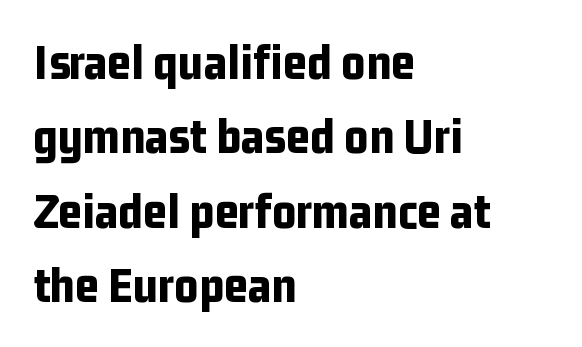
Q: Is the text bold? A: Yes.
Q: Is the text italic (slanted)? A: No, it is upright.
Q: Is the typeface a serif or a sans-serif typeface? A: Sans-serif.
Q: Is the text underlined? A: No.
Q: How is the paragraph aligned? A: Left-aligned.
Q: Is the spacing between letters normal or unusually wide? A: Normal.
Q: Is the spacing between lines tight, normal or loose? A: Normal.
Q: Width (condensed, normal, or wide)? A: Condensed.
Q: Stroke contrast? A: Low.
Q: x-height? A: Medium.
Q: Monospaced? A: No.
